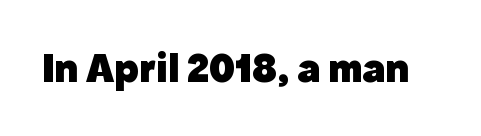
The image shows 42 px heavy sans-serif type, upright; set normal letter spacing, not underlined; a medium x-height.
